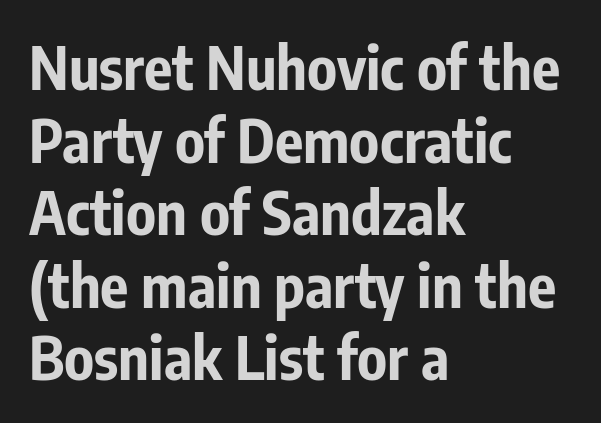
{"serif": "no", "italic": "no", "bold": "yes", "weight": "bold", "width": "condensed", "stroke_contrast": "low", "x_height": "medium", "monospaced": "no", "underline": "no", "align": "left", "line_spacing_ratio": 1.23, "letter_spacing": "normal", "letter_spacing_em": 0.0, "glyph_px": 59}
